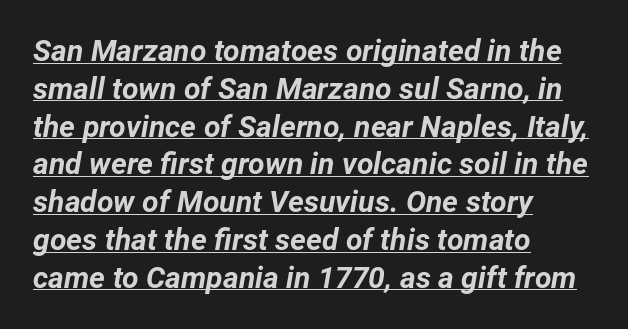
The image shows 30 px bold type, italic (leaning right); set left-aligned, normal line spacing (1.26x), normal letter spacing, underlined; low stroke contrast and a medium x-height.
